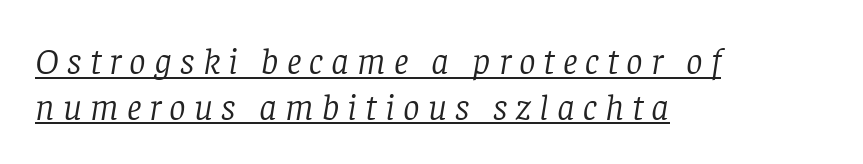
The image shows 37 px light serif type, italic (leaning right); set left-aligned, line spacing 1.23x, unusually wide letter spacing (+0.22 em), underlined; low stroke contrast and a large x-height.
